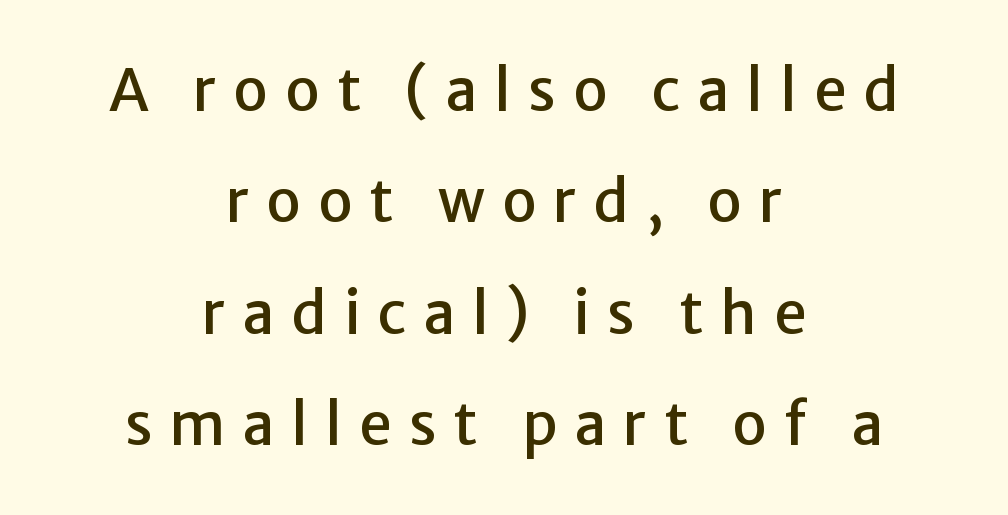
Caption: multi-line text, centered on the measure. These lines have a slow, spaced-out rhythm from letter to letter. The area under the type is left untouched. Is there any slant? The stems are plumb. This sample trades compactness for vertical openness between lines.
